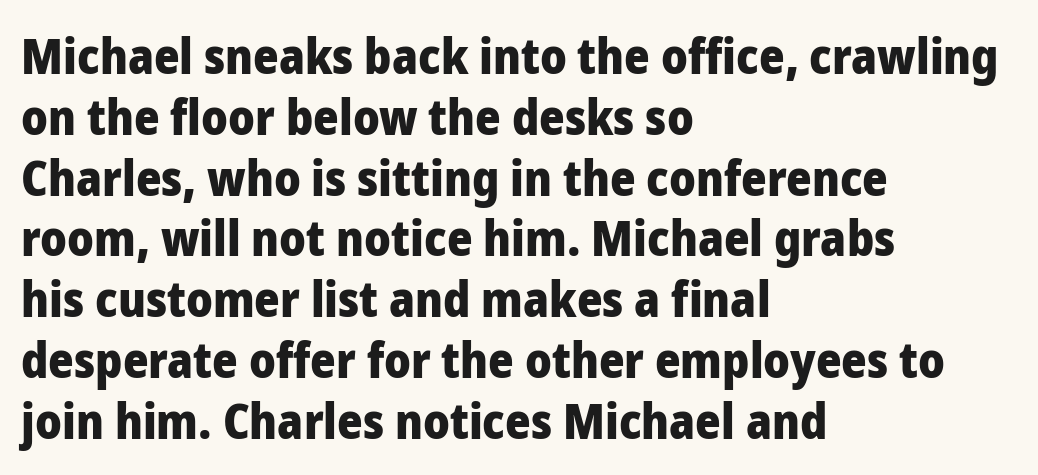
The image shows 49 px heavy sans-serif type, upright; set left-aligned, line spacing 1.24x, normal letter spacing, not underlined; low stroke contrast and a medium x-height.
